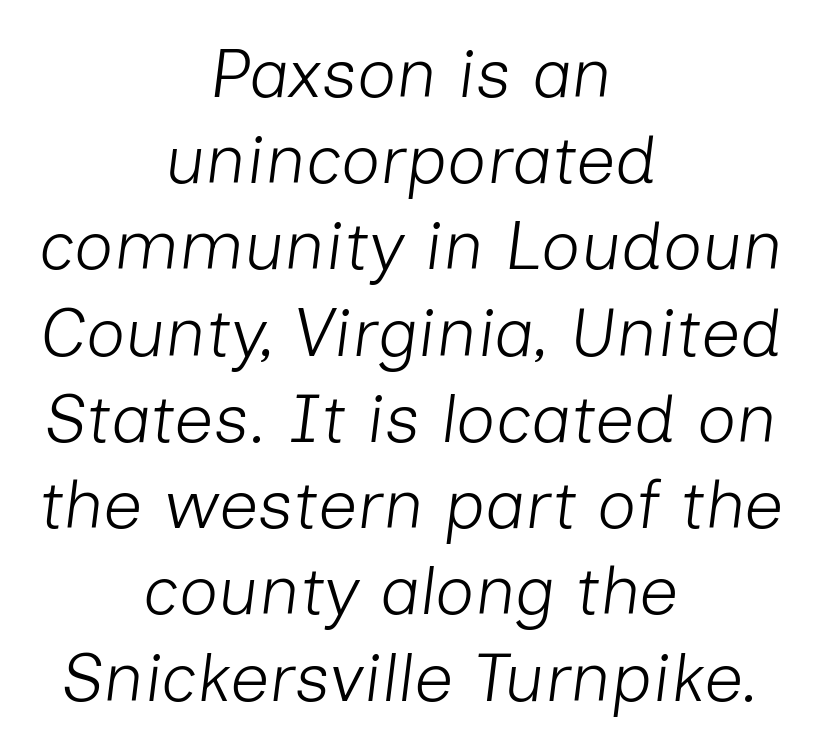
{"italic": "yes", "lean": "right", "slant_degrees": 7, "bold": "no", "weight": "light", "width": "normal", "stroke_contrast": "low", "x_height": "medium", "monospaced": "no", "underline": "no", "align": "center", "line_spacing": "normal", "line_spacing_ratio": 1.25, "letter_spacing": "normal", "letter_spacing_em": 0.0, "glyph_px": 69}
